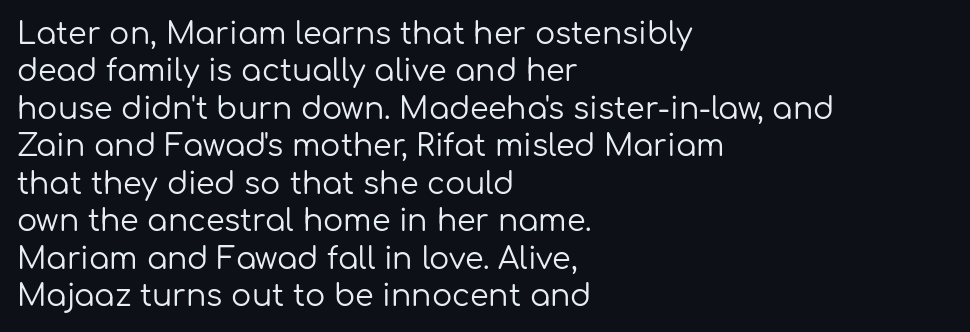
Q: Is the text bold? A: No.
Q: Is the text italic (slanted)? A: No, it is upright.
Q: Is the typeface a serif or a sans-serif typeface? A: Sans-serif.
Q: Is the text underlined? A: No.
Q: How is the paragraph aligned? A: Left-aligned.
Q: Is the spacing between letters normal or unusually wide? A: Normal.
Q: Is the spacing between lines tight, normal or loose? A: Normal.
Q: Width (condensed, normal, or wide)? A: Normal.
Q: Stroke contrast? A: Low.
Q: x-height? A: Medium.
Q: Monospaced? A: No.
